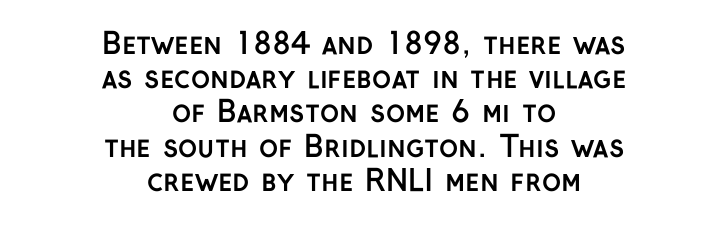
Heavy-handed strokes throughout: this text is bold. Is there any slant? The stems are plumb. The letters advance in unequal steps, a hallmark of proportional type. Is the block centered? Yes — each line is placed symmetrically about the middle. Spacing between characters is what you'd get straight out of the box.
